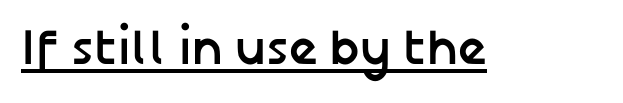
{"serif": "no", "italic": "no", "bold": "yes", "weight": "semibold", "width": "normal", "stroke_contrast": "low", "x_height": "medium", "monospaced": "no", "underline": "yes", "letter_spacing": "normal", "letter_spacing_em": 0.0, "glyph_px": 50}
